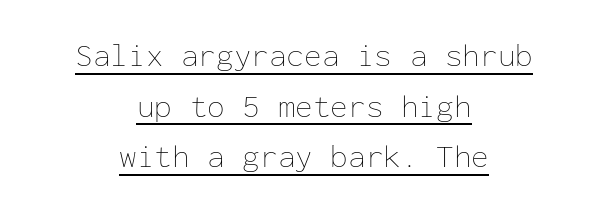
Q: Is the text bold? A: No.
Q: Is the text italic (slanted)? A: No, it is upright.
Q: Is the text underlined? A: Yes.
Q: How is the paragraph aligned? A: Centered.
Q: Is the spacing between letters normal or unusually wide? A: Normal.
Q: Is the spacing between lines tight, normal or loose? A: Normal.
Q: Width (condensed, normal, or wide)? A: Normal.
Q: Stroke contrast? A: Low.
Q: x-height? A: Medium.
Q: Monospaced? A: Yes.
